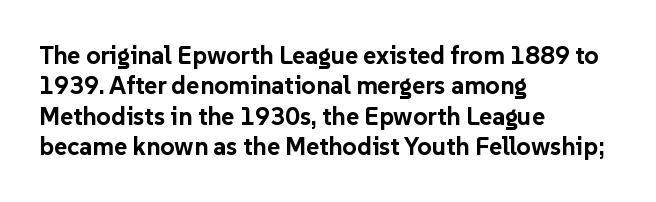
Q: Is the text bold? A: Yes.
Q: Is the text italic (slanted)? A: No, it is upright.
Q: Is the text underlined? A: No.
Q: How is the paragraph aligned? A: Left-aligned.
Q: Is the spacing between letters normal or unusually wide? A: Normal.
